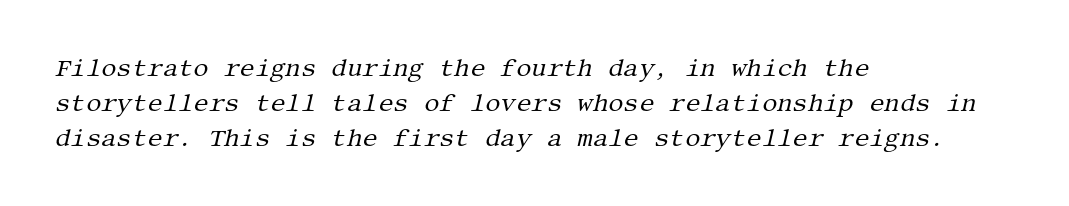
Q: Is the text bold? A: No.
Q: Is the text italic (slanted)? A: Yes, it leans right by about 13 degrees.
Q: Is the text underlined? A: No.
Q: How is the paragraph aligned? A: Left-aligned.
Q: Is the spacing between letters normal or unusually wide? A: Normal.
Q: Is the spacing between lines tight, normal or loose? A: Normal.
